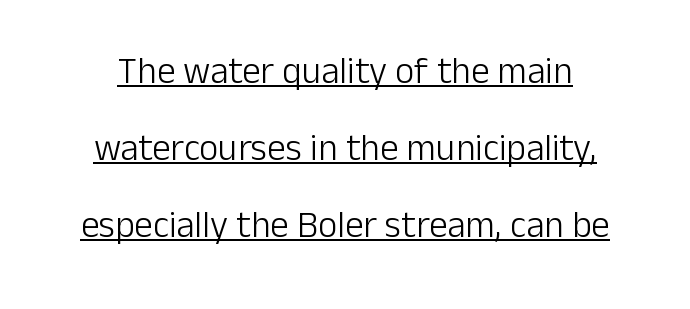
Q: Is the text bold? A: No.
Q: Is the text italic (slanted)? A: No, it is upright.
Q: Is the typeface a serif or a sans-serif typeface? A: Sans-serif.
Q: Is the text underlined? A: Yes.
Q: How is the paragraph aligned? A: Centered.
Q: Is the spacing between letters normal or unusually wide? A: Normal.
Q: Is the spacing between lines tight, normal or loose? A: Loose.
Q: Width (condensed, normal, or wide)? A: Normal.
Q: Stroke contrast? A: Low.
Q: x-height? A: Medium.
Q: Monospaced? A: No.
